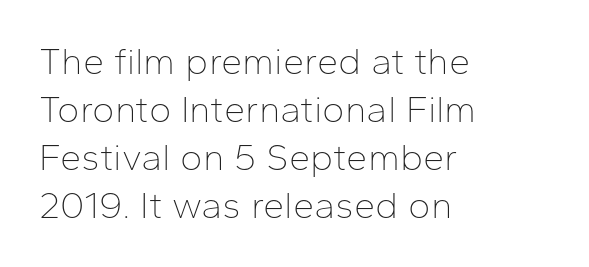
Q: Is the text bold? A: No.
Q: Is the text italic (slanted)? A: No, it is upright.
Q: Is the typeface a serif or a sans-serif typeface? A: Sans-serif.
Q: Is the text underlined? A: No.
Q: How is the paragraph aligned? A: Left-aligned.
Q: Is the spacing between letters normal or unusually wide? A: Normal.
Q: Is the spacing between lines tight, normal or loose? A: Normal.
Q: Width (condensed, normal, or wide)? A: Normal.
Q: Stroke contrast? A: Low.
Q: x-height? A: Medium.
Q: Monospaced? A: No.
